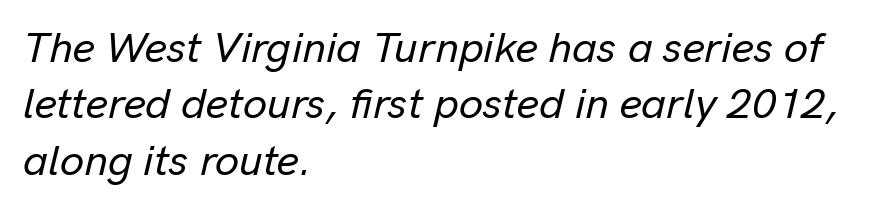
Q: Is the text italic (slanted)? A: Yes, it leans right by about 13 degrees.
Q: Is the text underlined? A: No.
Q: How is the paragraph aligned? A: Left-aligned.
Q: Is the spacing between letters normal or unusually wide? A: Normal.
Q: Is the spacing between lines tight, normal or loose? A: Normal.
Q: Width (condensed, normal, or wide)? A: Normal.
Q: Stroke contrast? A: Low.
Q: x-height? A: Medium.
Q: Monospaced? A: No.
